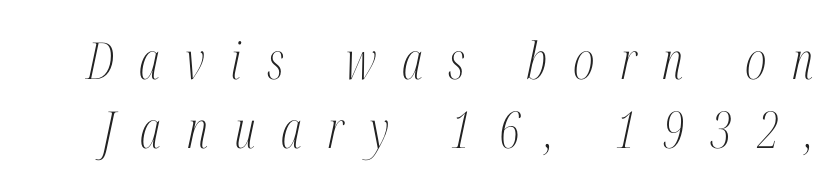
Q: Is the text bold? A: No.
Q: Is the text italic (slanted)? A: Yes, it leans right by about 12 degrees.
Q: Is the typeface a serif or a sans-serif typeface? A: Serif.
Q: Is the text underlined? A: No.
Q: Is the spacing between letters normal or unusually wide? A: Unusually wide.
Q: Is the spacing between lines tight, normal or loose? A: Normal.
Q: Width (condensed, normal, or wide)? A: Condensed.
Q: Stroke contrast? A: Medium.
Q: x-height? A: Medium.
Q: Monospaced? A: No.
